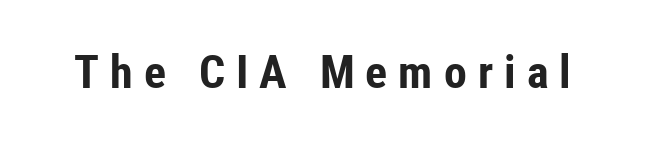
The text was rendered using a sans face with plain stroke endings. What weight is shown? A full bold with thick strokes. You could only call the tracking loose — the letters float apart. Decoration check: the copy has no underline.
